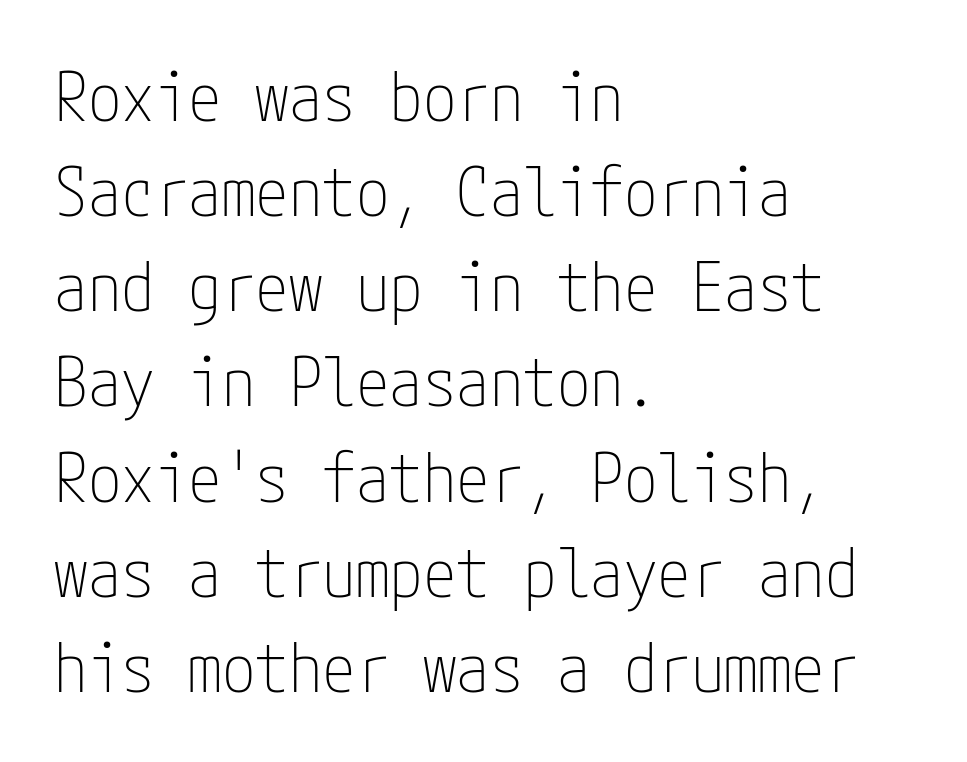
{"serif": "no", "italic": "no", "bold": "no", "weight": "thin", "width": "condensed", "stroke_contrast": "low", "x_height": "medium", "underline": "no", "align": "left", "line_spacing": "normal", "line_spacing_ratio": 1.42, "letter_spacing": "normal", "letter_spacing_em": 0.0, "glyph_px": 67}
